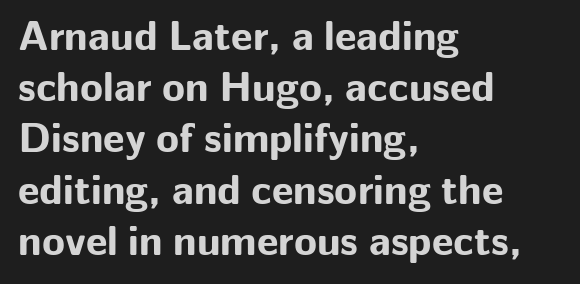
The image shows 42 px bold sans-serif type, upright; set left-aligned, line spacing 1.22x, normal letter spacing, not underlined; low stroke contrast and a medium x-height.
